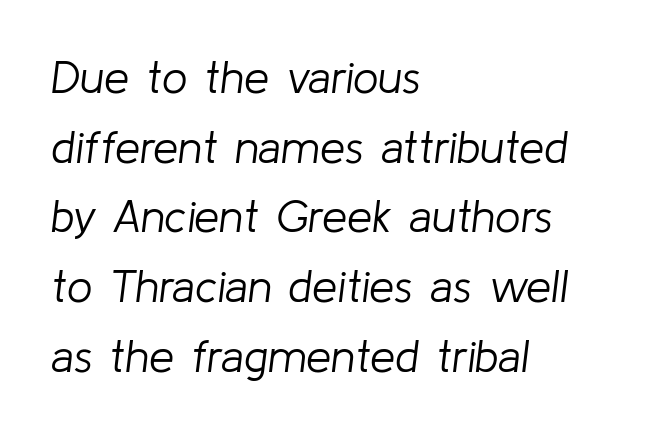
The image shows 45 px light type, italic (leaning right); set left-aligned, normal line spacing (1.55x), normal letter spacing, not underlined; low stroke contrast and a medium x-height.
